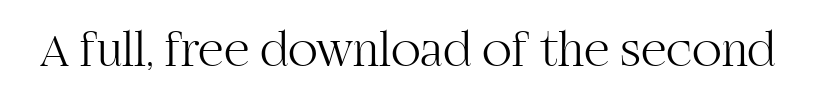
{"serif": "yes", "italic": "no", "bold": "no", "weight": "light", "width": "normal", "stroke_contrast": "high", "x_height": "large", "monospaced": "no", "underline": "no", "letter_spacing": "normal", "letter_spacing_em": 0.0, "glyph_px": 49}
